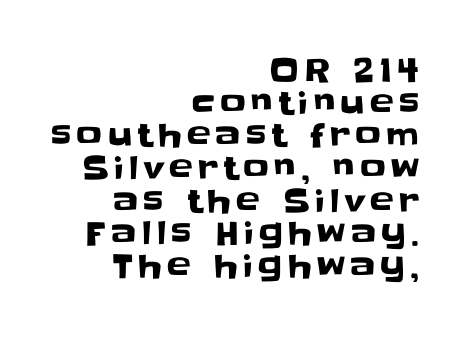
Q: Is the text italic (slanted)? A: No, it is upright.
Q: Is the typeface a serif or a sans-serif typeface? A: Sans-serif.
Q: Is the text underlined? A: No.
Q: How is the paragraph aligned? A: Right-aligned.
Q: Is the spacing between lines tight, normal or loose? A: Tight.
Q: Width (condensed, normal, or wide)? A: Normal.
Q: Stroke contrast? A: Low.
Q: x-height? A: Large.
Q: Monospaced? A: No.
